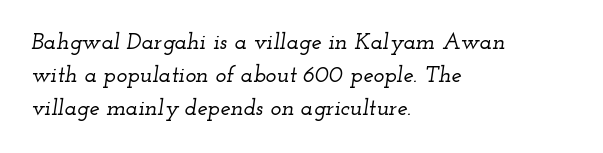
The image shows 23 px text type, italic (leaning right); set left-aligned, normal line spacing (1.44x), normal letter spacing, not underlined.
